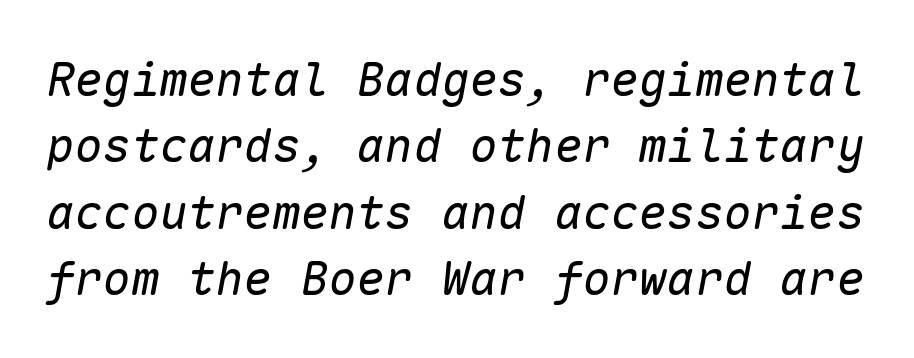
Q: Is the text bold? A: No.
Q: Is the text italic (slanted)? A: Yes, it leans right by about 10 degrees.
Q: Is the text underlined? A: No.
Q: Is the spacing between letters normal or unusually wide? A: Normal.
Q: Is the spacing between lines tight, normal or loose? A: Normal.
Q: Width (condensed, normal, or wide)? A: Normal.
Q: Stroke contrast? A: Low.
Q: x-height? A: Medium.
Q: Monospaced? A: Yes.
